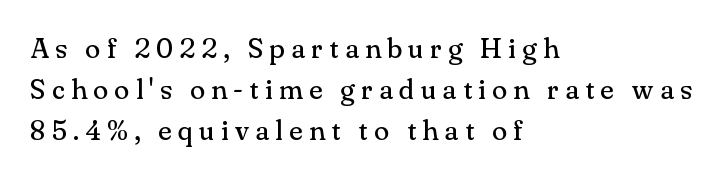
{"serif": "yes", "italic": "no", "bold": "no", "weight": "regular", "width": "normal", "stroke_contrast": "medium", "x_height": "small", "monospaced": "no", "underline": "no", "align": "left", "line_spacing": "normal", "line_spacing_ratio": 1.47, "letter_spacing": "wide", "letter_spacing_em": 0.22, "glyph_px": 28}
